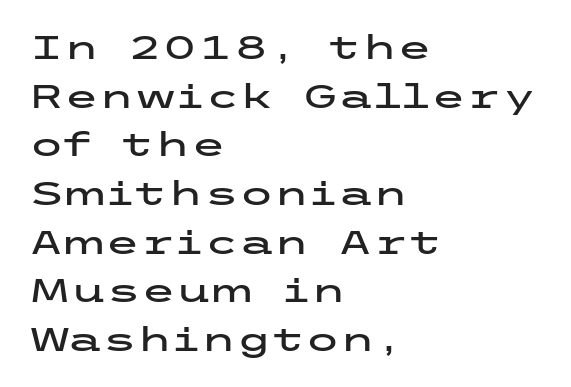
Q: Is the text italic (slanted)? A: No, it is upright.
Q: Is the typeface a serif or a sans-serif typeface? A: Sans-serif.
Q: Is the text underlined? A: No.
Q: How is the paragraph aligned? A: Left-aligned.
Q: Is the spacing between letters normal or unusually wide? A: Normal.
Q: Is the spacing between lines tight, normal or loose? A: Normal.
Q: Width (condensed, normal, or wide)? A: Wide.
Q: Stroke contrast? A: Low.
Q: x-height? A: Medium.
